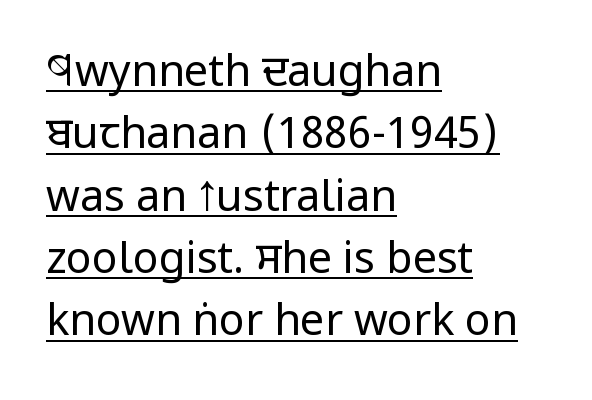
Q: Is the text bold? A: No.
Q: Is the text italic (slanted)? A: No, it is upright.
Q: Is the typeface a serif or a sans-serif typeface? A: Sans-serif.
Q: Is the text underlined? A: Yes.
Q: How is the paragraph aligned? A: Left-aligned.
Q: Is the spacing between letters normal or unusually wide? A: Normal.
Q: Is the spacing between lines tight, normal or loose? A: Normal.
Q: Width (condensed, normal, or wide)? A: Condensed.
Q: Stroke contrast? A: Low.
Q: x-height? A: Large.
Q: Monospaced? A: No.
